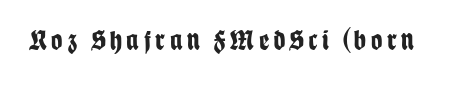
{"serif": "no", "italic": "no", "bold": "yes", "weight": "bold", "width": "condensed", "stroke_contrast": "low", "x_height": "large", "monospaced": "no", "underline": "no", "glyph_px": 28}
